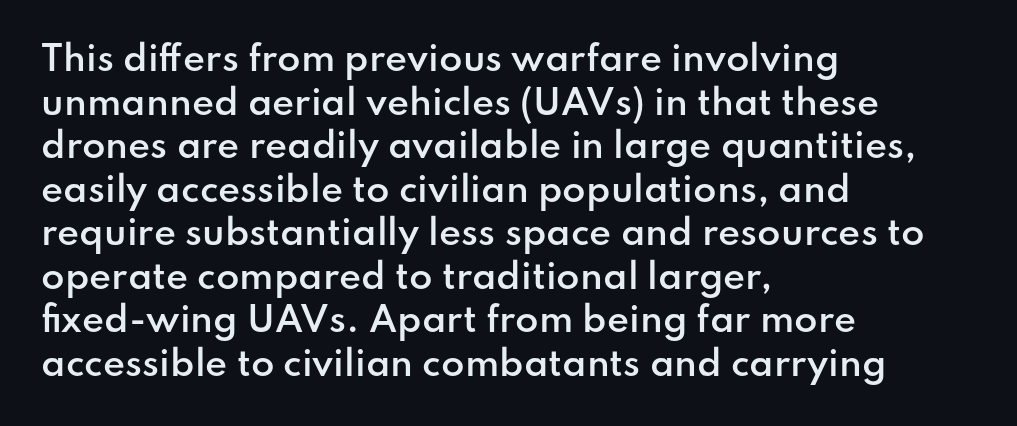
Q: Is the text bold? A: Semi-bold.
Q: Is the text italic (slanted)? A: No, it is upright.
Q: Is the typeface a serif or a sans-serif typeface? A: Sans-serif.
Q: Is the text underlined? A: No.
Q: How is the paragraph aligned? A: Left-aligned.
Q: Is the spacing between letters normal or unusually wide? A: Normal.
Q: Is the spacing between lines tight, normal or loose? A: Normal.
Q: Width (condensed, normal, or wide)? A: Normal.
Q: Stroke contrast? A: Low.
Q: x-height? A: Small.
Q: Monospaced? A: No.
